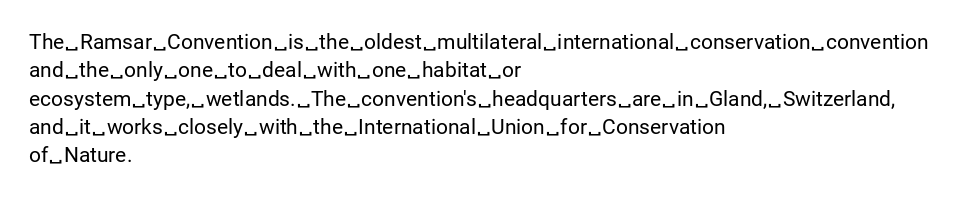
The image shows 21 px text type, upright; set left-aligned, normal line spacing (1.35x), normal letter spacing, not underlined.
